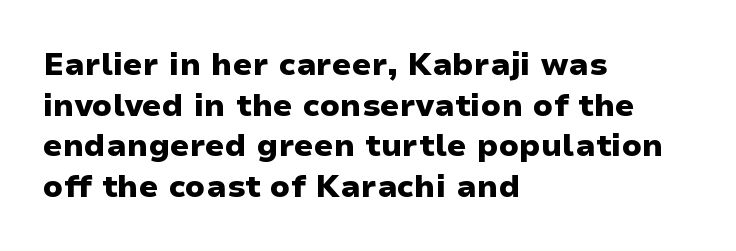
Q: Is the text bold? A: Yes.
Q: Is the text italic (slanted)? A: No, it is upright.
Q: Is the typeface a serif or a sans-serif typeface? A: Sans-serif.
Q: Is the text underlined? A: No.
Q: How is the paragraph aligned? A: Left-aligned.
Q: Is the spacing between letters normal or unusually wide? A: Normal.
Q: Is the spacing between lines tight, normal or loose? A: Normal.
Q: Width (condensed, normal, or wide)? A: Wide.
Q: Stroke contrast? A: Low.
Q: x-height? A: Medium.
Q: Monospaced? A: No.
